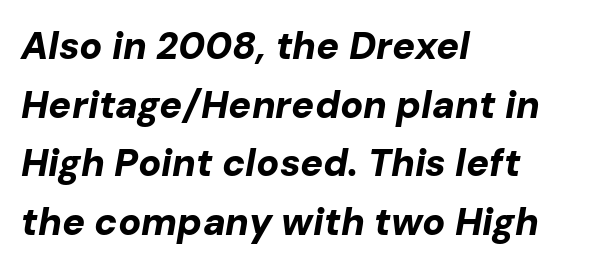
{"italic": "yes", "lean": "right", "slant_degrees": 10, "bold": "yes", "weight": "bold", "width": "normal", "stroke_contrast": "low", "x_height": "medium", "monospaced": "no", "underline": "no", "align": "left", "line_spacing": "normal", "line_spacing_ratio": 1.54, "letter_spacing": "normal", "letter_spacing_em": 0.0, "glyph_px": 38}
